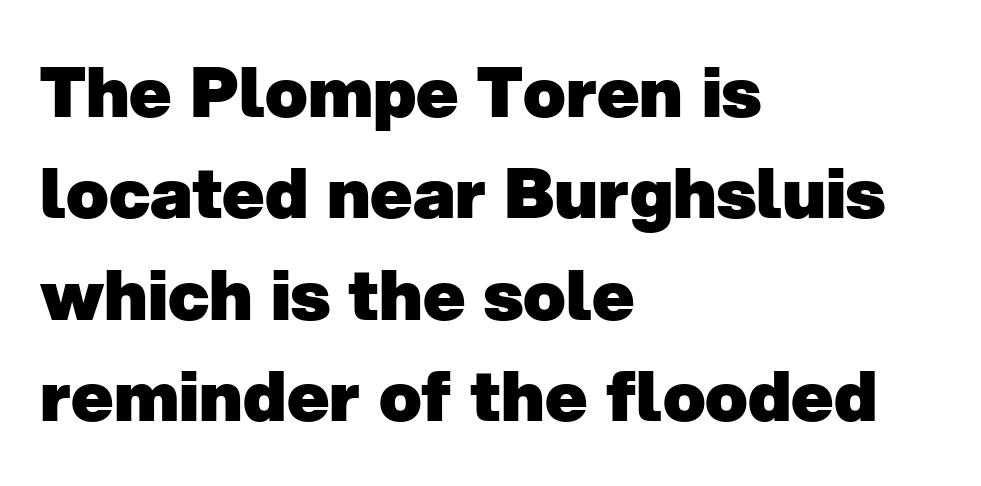
{"serif": "no", "bold": "yes", "weight": "heavy", "width": "normal", "stroke_contrast": "low", "x_height": "medium", "monospaced": "no", "underline": "no", "align": "left", "line_spacing": "normal", "line_spacing_ratio": 1.45, "letter_spacing": "normal", "letter_spacing_em": 0.0, "glyph_px": 70}
